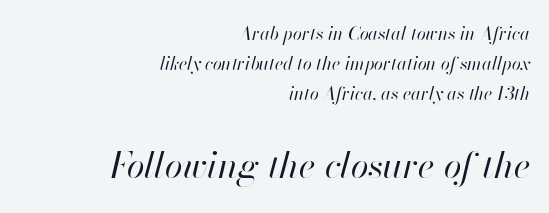
The image shows 36 px regular-weight type, italic (leaning right); set right-aligned, normal line spacing (1.66x), normal letter spacing, not underlined; the second (bottom) block is 2.0x larger; high stroke contrast and a small x-height.
